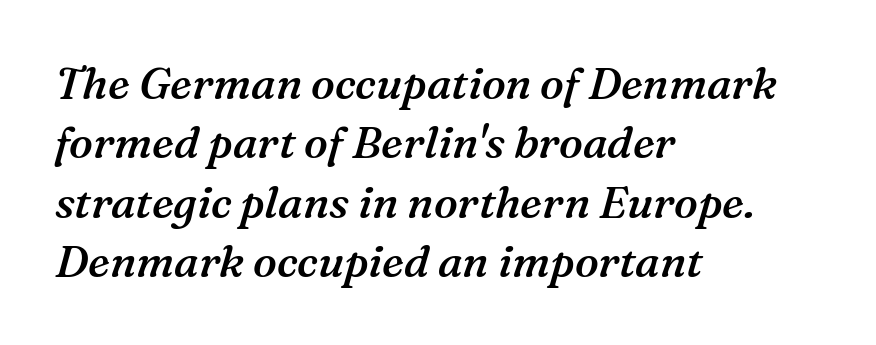
{"serif": "yes", "italic": "yes", "lean": "right", "slant_degrees": 16, "bold": "semi", "weight": "semibold", "width": "normal", "stroke_contrast": "medium", "x_height": "medium", "monospaced": "no", "underline": "no", "align": "left", "line_spacing": "normal", "line_spacing_ratio": 1.35, "letter_spacing": "normal", "letter_spacing_em": 0.0, "glyph_px": 44}
